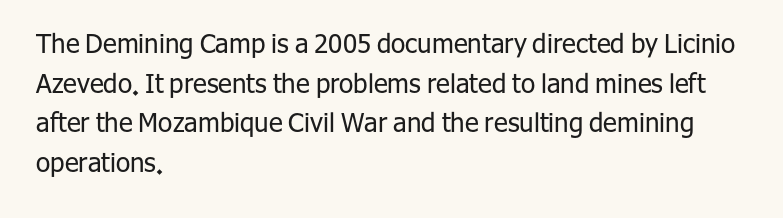
{"italic": "no", "bold": "no", "underline": "no", "align": "left", "line_spacing": "normal", "line_spacing_ratio": 1.52, "letter_spacing": "normal", "letter_spacing_em": 0.0, "glyph_px": 26}
